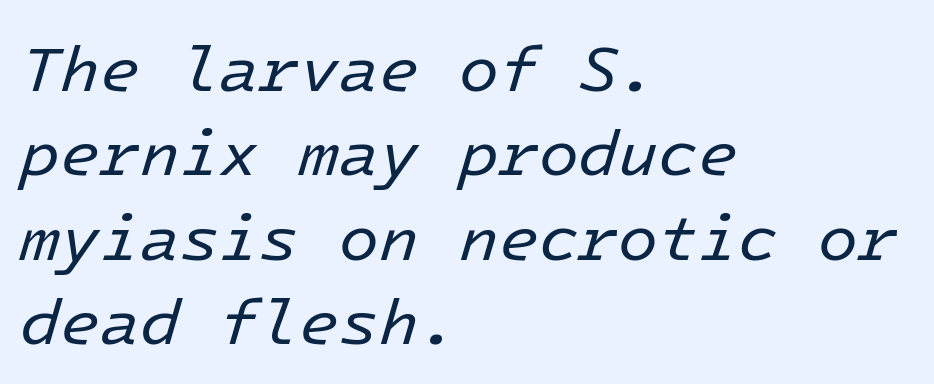
The letterforms sit shoulder to shoulder at normal distance. The block of text has a typical density, with ordinary space between rows. Compared with ordinary roman type, these characters are visibly tilted. The area under the type is left untouched. The text block is weighted toward the left margin, trailing off unevenly rightward. The passage shown is not bold in any degree.
